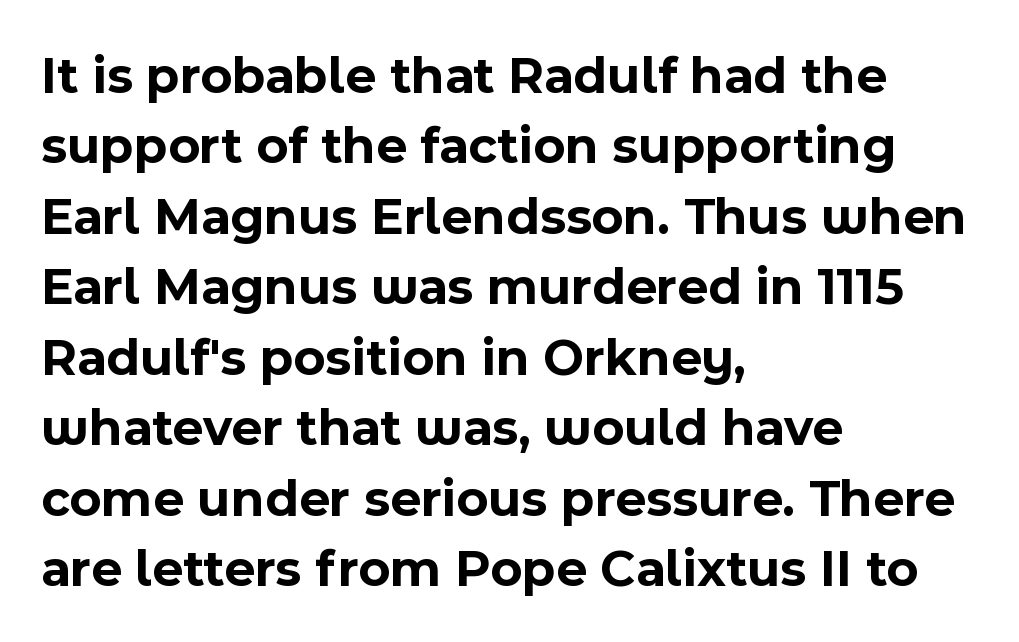
The image shows 53 px bold sans-serif type, upright; set left-aligned, normal line spacing (1.33x), normal letter spacing, not underlined; a medium x-height.
